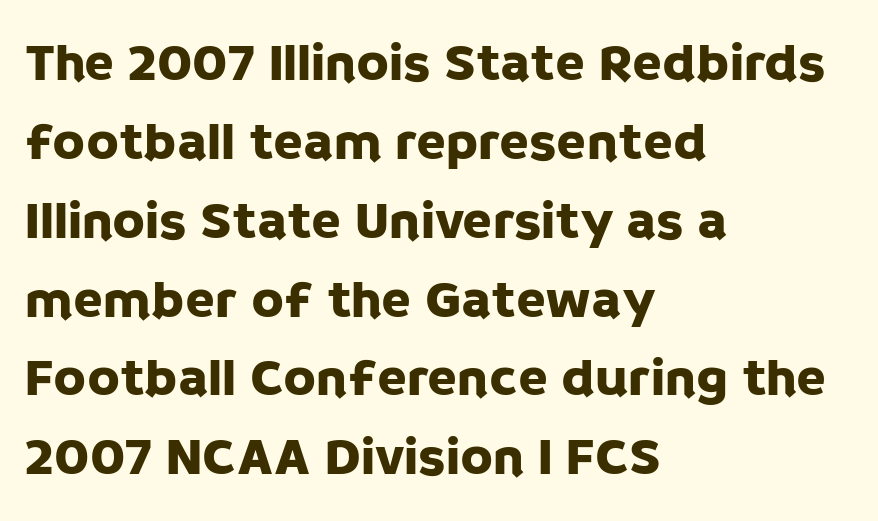
The image shows 54 px sans-serif type, upright; set left-aligned, normal line spacing (1.46x), normal letter spacing, not underlined; low stroke contrast and a large x-height.
